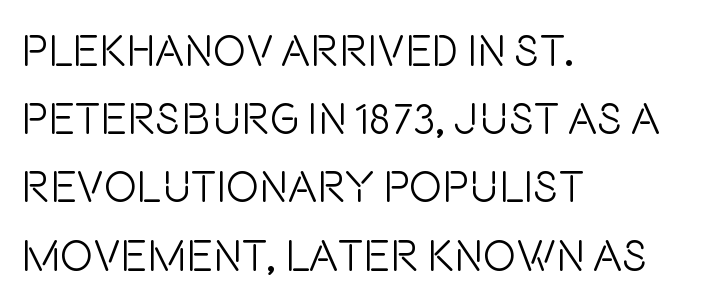
Q: Is the text bold? A: No.
Q: Is the text italic (slanted)? A: No, it is upright.
Q: Is the typeface a serif or a sans-serif typeface? A: Sans-serif.
Q: Is the text underlined? A: No.
Q: How is the paragraph aligned? A: Left-aligned.
Q: Is the spacing between letters normal or unusually wide? A: Normal.
Q: Is the spacing between lines tight, normal or loose? A: Normal.
Q: Width (condensed, normal, or wide)? A: Condensed.
Q: Stroke contrast? A: Low.
Q: x-height? A: Large.
Q: Monospaced? A: No.
